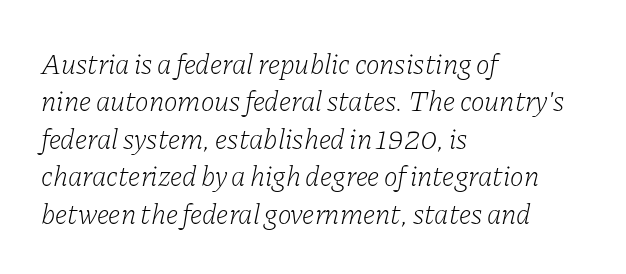
In terms of leading, this rendering sits right in the middle. These lines are rendered in a variable-pitch font. The strokes are not fattened; the text isn't bold. The passage shown has conventional tracking throughout. The passage shown leans; its letterforms are oblique. Where is the straight margin? On the left.
